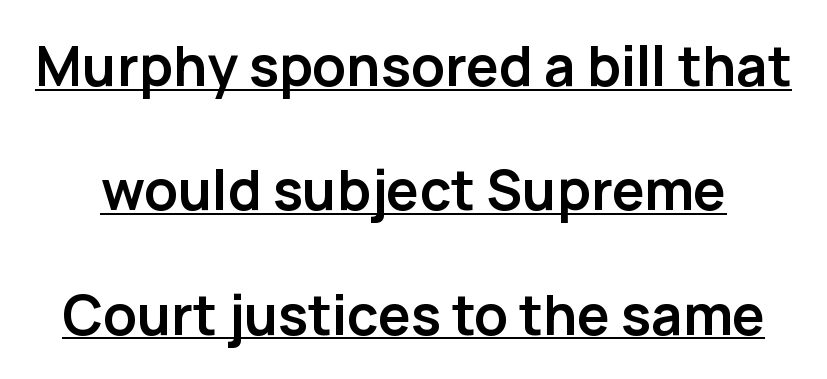
The passage shown is typeset with a sans-serif family. This sample has the flowing, uneven cadence of proportional lettering. The passage shown is emphatically bold. What's the leading like? Stretched, with rows far apart.
